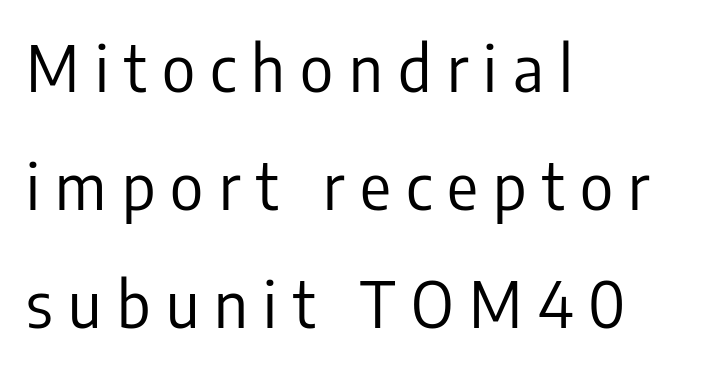
The image shows 64 px regular-weight, condensed sans-serif type, upright; set left-aligned, line spacing 1.84x, unusually wide letter spacing (+0.24 em), not underlined; low stroke contrast and a medium x-height.
